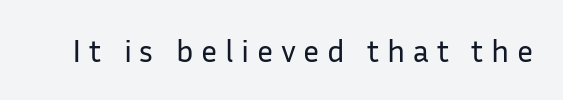
{"serif": "no", "italic": "no", "bold": "no", "weight": "regular", "width": "normal", "stroke_contrast": "low", "x_height": "medium", "monospaced": "no", "underline": "no", "letter_spacing": "wide", "letter_spacing_em": 0.24, "glyph_px": 32}
